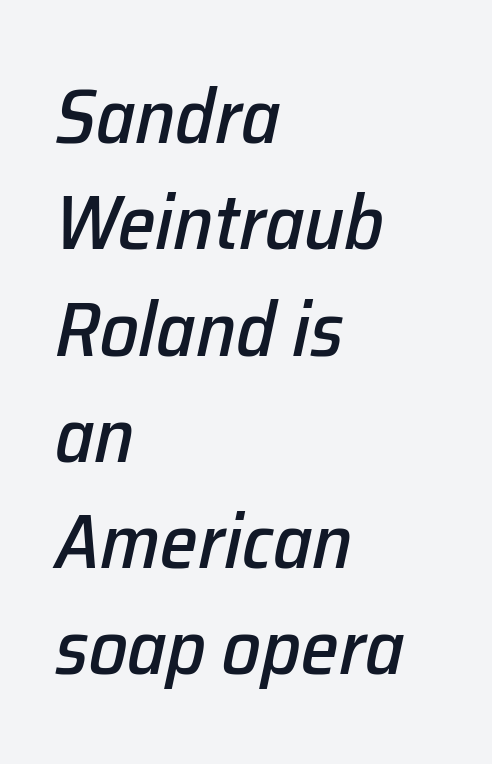
{"italic": "yes", "lean": "right", "slant_degrees": 12, "width": "normal", "stroke_contrast": "low", "x_height": "medium", "monospaced": "no", "underline": "no", "align": "left", "line_spacing": "normal", "line_spacing_ratio": 1.38, "letter_spacing": "normal", "letter_spacing_em": 0.0, "glyph_px": 77}
